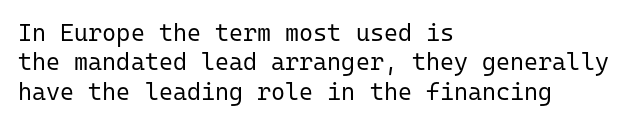
Notice how the stems are strictly vertical — no italics here. Standard letterfit; no display-style spreading of the glyphs. The space beneath each line is pristine and unruled. Counters stay open thanks to moderate or lighter strokes. A classic flush-left, rag-right setting is used for this passage.
